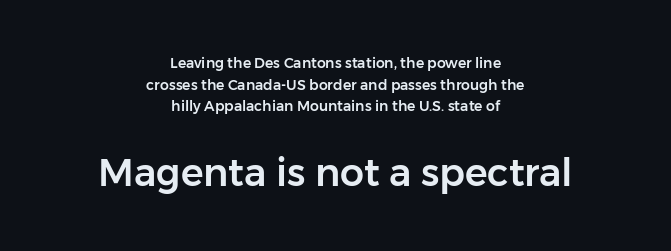
Q: Is the text italic (slanted)? A: No, it is upright.
Q: Is the typeface a serif or a sans-serif typeface? A: Sans-serif.
Q: Is the text underlined? A: No.
Q: How is the paragraph aligned? A: Centered.
Q: Is the spacing between letters normal or unusually wide? A: Normal.
Q: Is the spacing between lines tight, normal or loose? A: Normal.
Q: Which block of text is set in a larger size, the first (top) or the second (bottom)? A: The second (bottom) one.
Q: Width (condensed, normal, or wide)? A: Normal.
Q: Stroke contrast? A: Low.
Q: x-height? A: Medium.
Q: Monospaced? A: No.
